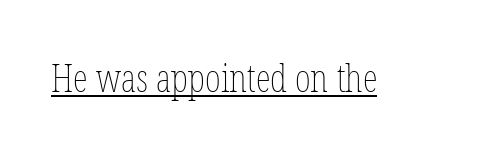
The image shows 38 px thin, condensed type, upright; set normal letter spacing, underlined; low stroke contrast and a medium x-height.
